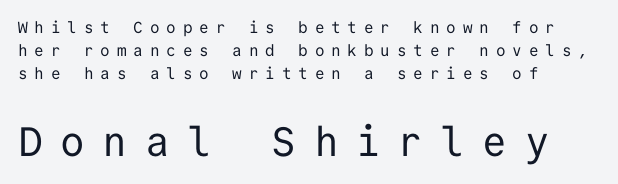
{"serif": "no", "italic": "no", "bold": "no", "weight": "regular", "width": "normal", "stroke_contrast": "low", "x_height": "medium", "monospaced": "yes", "underline": "no", "align": "left", "line_spacing": "normal", "line_spacing_ratio": 1.43, "letter_spacing": "wide", "letter_spacing_em": 0.43, "larger_block": "second", "size_ratio": 2.56, "glyph_px": 41}
